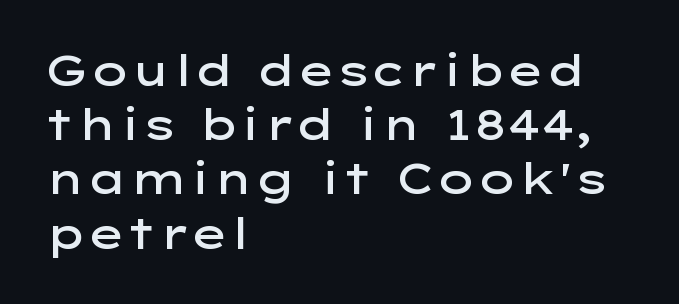
Strokes here are thickened, but only to semibold level. The face used here is rendered with its standard letterfit. The typeface chosen for these lines omits serifs. Think of a printed novel: that variable character pitch is what you see here. This is roman type, the default non-slanted kind.
